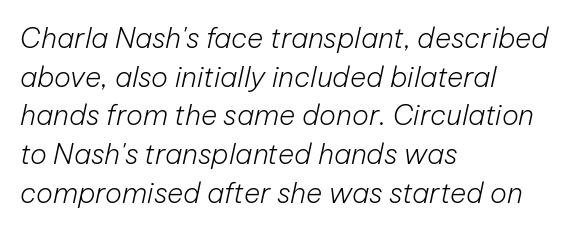
Alignment: flush left. Note the varied advance widths — an 'i' is clearly narrower than an 'm'. Glyph-to-glyph distance matches everyday printed text. Has an underline been added? It has not. The strokes are not fattened; the text isn't bold. Observe the lean: these are italic letterforms.
